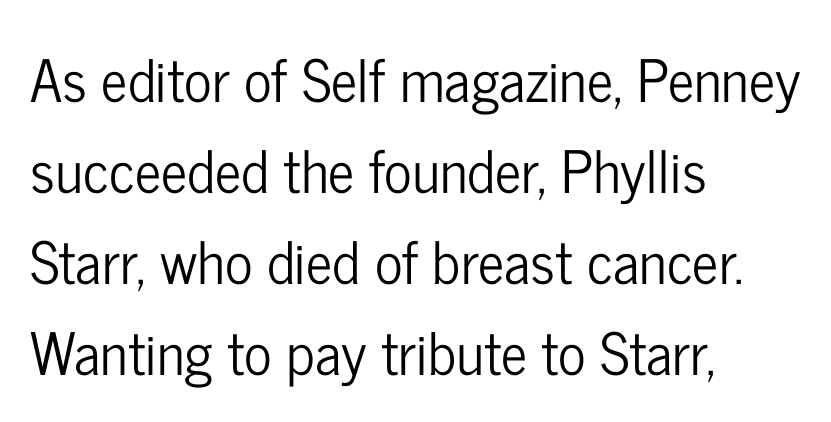
Check where the strokes stop: nothing finishes them off — pure sans. The axis of the letterforms is exactly vertical. No extra tracking has been applied to these lines. The paragraph has a hard left edge and a soft right edge.
